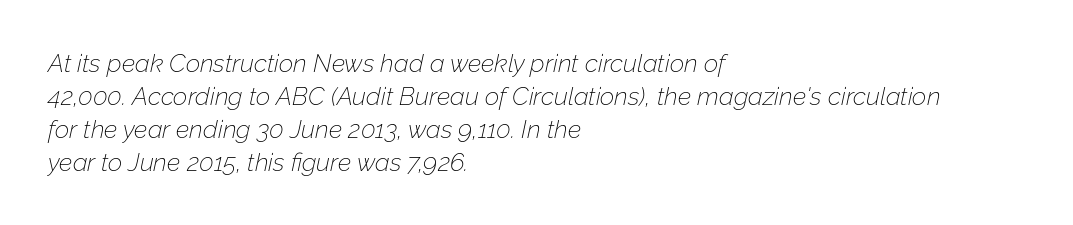
The image shows 25 px text type, italic (leaning right); set left-aligned, normal line spacing (1.32x), normal letter spacing, not underlined.
